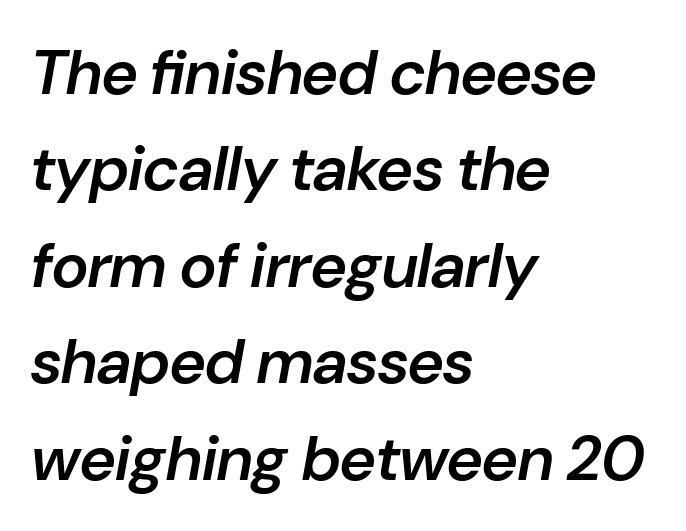
{"italic": "yes", "lean": "right", "slant_degrees": 10, "bold": "semi", "weight": "semibold", "width": "normal", "stroke_contrast": "low", "x_height": "medium", "monospaced": "no", "underline": "no", "align": "left", "line_spacing": "normal", "line_spacing_ratio": 1.53, "letter_spacing": "normal", "letter_spacing_em": 0.0, "glyph_px": 63}
